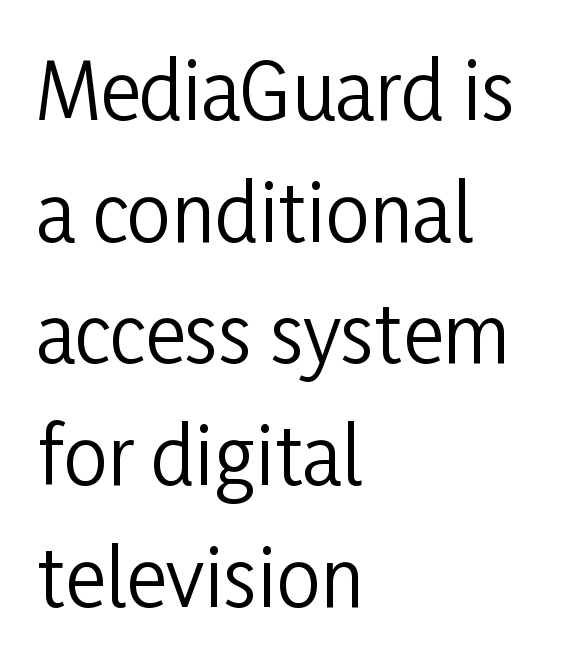
Looks like regular typesetting: each glyph gets only the width it needs. Caption: face not bold, strokes unweighted. A typesetter would call this leading conventional body-copy spacing. The face used here is a sans, in the tradition of grotesques and geometrics.
